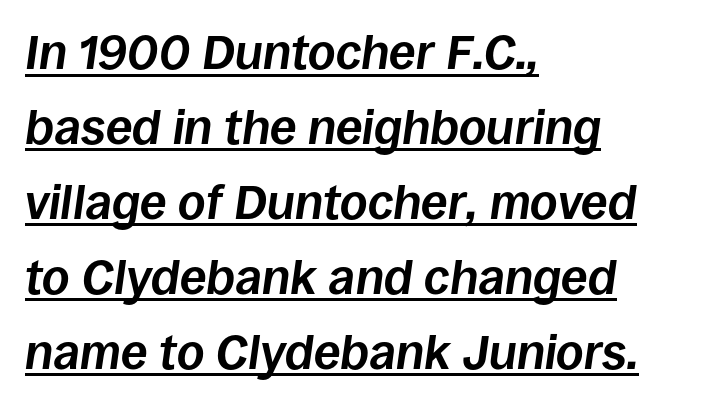
{"italic": "yes", "lean": "right", "slant_degrees": 8, "bold": "yes", "weight": "bold", "width": "normal", "stroke_contrast": "low", "x_height": "large", "monospaced": "no", "underline": "yes", "align": "left", "line_spacing": "normal", "line_spacing_ratio": 1.56, "letter_spacing": "normal", "letter_spacing_em": 0.0, "glyph_px": 48}
